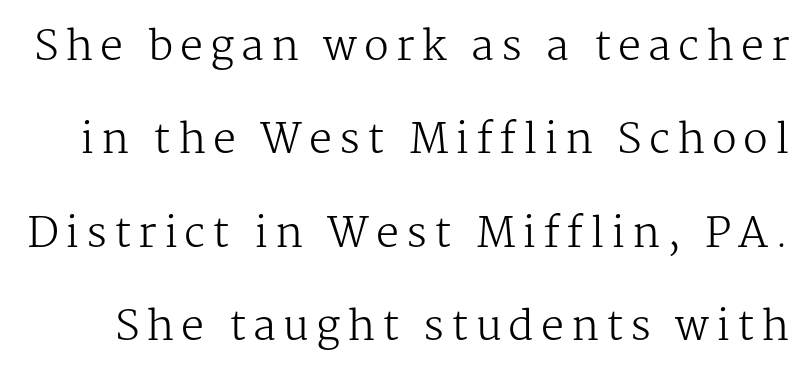
Type style note: has serifs. The specimen reads as upright at a glance. Counters stay open thanks to moderate or lighter strokes. Compared with typical paragraphs, the rows here are farther apart. Letters rest on an invisible, unmarked baseline. This sample has the flowing, uneven cadence of proportional lettering.
